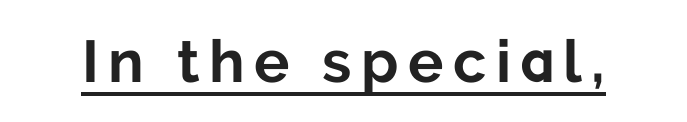
The image shows 59 px bold sans-serif type, upright; set underlined; low stroke contrast and a medium x-height.
